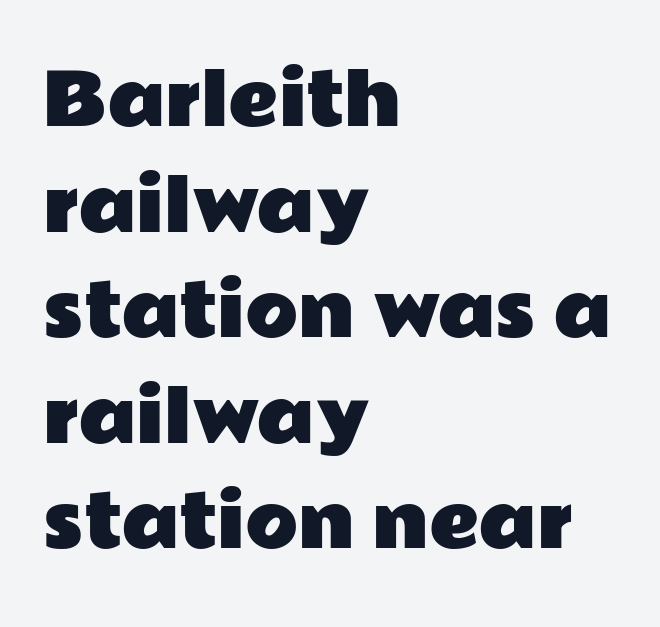
A typesetter would call this leading conventional body-copy spacing. Italic? Not at all — the glyphs are vertical. Each row of text sits above clean, open space. Line starts are locked; line ends wander.
